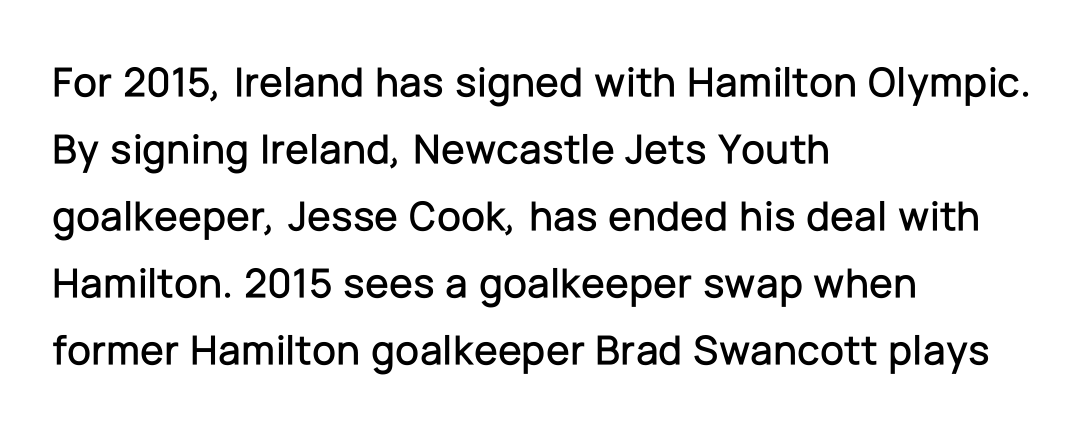
You can tell from the bare stems that sans-serif type was used. A normal amount of white space separates one row of letters from the next. Note the varied advance widths — an 'i' is clearly narrower than an 'm'. Spacing between characters is what you'd get straight out of the box.
